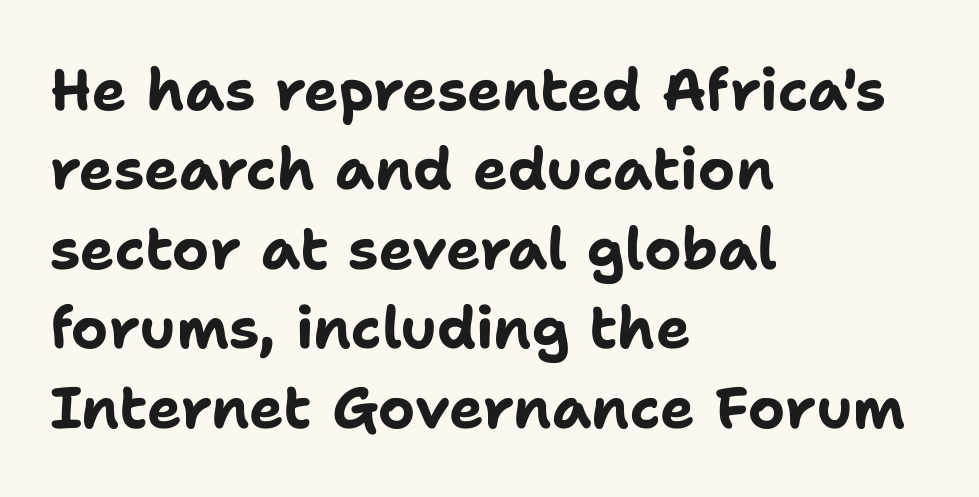
Spacing verdict: proportional, widths tailored to each character. Type style note: lacks serifs. Type without underlining. This sample is left-justified, so line endings fall wherever the words run out. A typesetter would call this leading conventional body-copy spacing. These lines were composed using upright roman letters.
